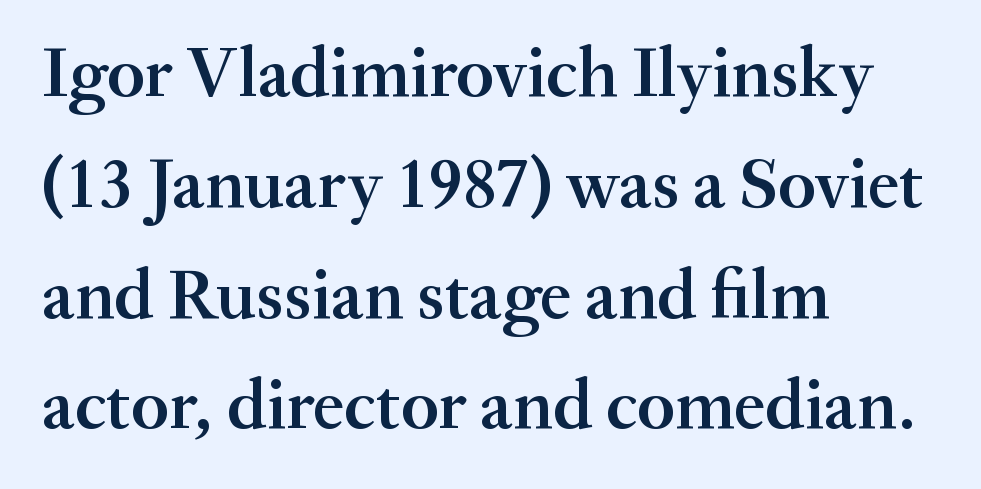
{"serif": "yes", "italic": "no", "bold": "semi", "weight": "semibold", "width": "normal", "stroke_contrast": "medium", "x_height": "small", "monospaced": "no", "underline": "no", "align": "left", "line_spacing": "normal", "line_spacing_ratio": 1.56, "letter_spacing": "normal", "letter_spacing_em": 0.0, "glyph_px": 71}
